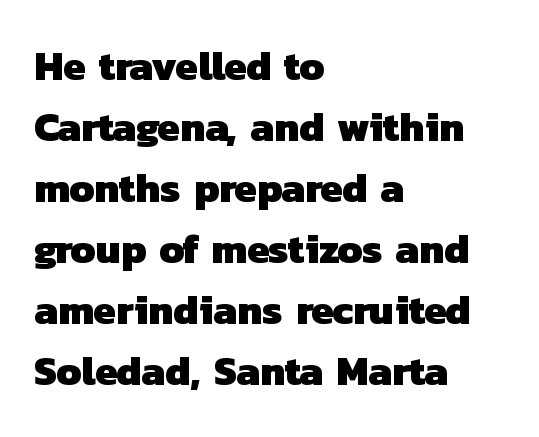
Q: Is the text bold? A: Yes.
Q: Is the typeface a serif or a sans-serif typeface? A: Sans-serif.
Q: Is the text underlined? A: No.
Q: How is the paragraph aligned? A: Left-aligned.
Q: Is the spacing between letters normal or unusually wide? A: Normal.
Q: Is the spacing between lines tight, normal or loose? A: Normal.
Q: Width (condensed, normal, or wide)? A: Normal.
Q: Stroke contrast? A: Low.
Q: x-height? A: Medium.
Q: Monospaced? A: No.
